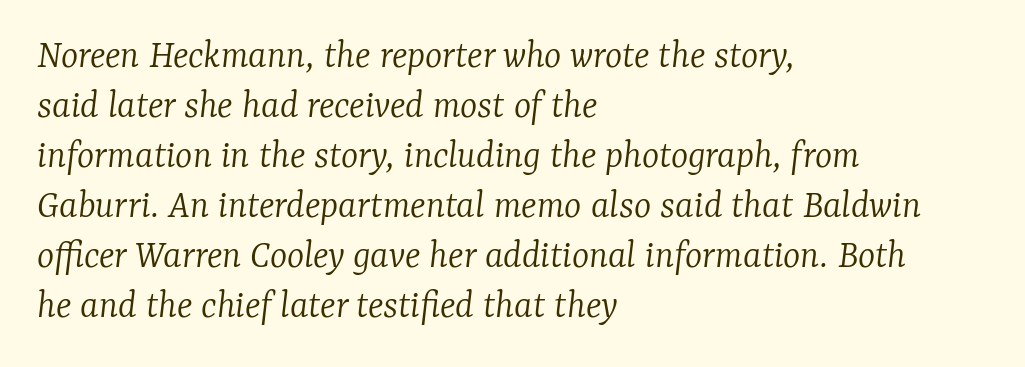
{"serif": "yes", "italic": "yes", "lean": "right", "slant_degrees": 7, "bold": "no", "weight": "light", "width": "normal", "stroke_contrast": "low", "x_height": "medium", "monospaced": "no", "underline": "no", "align": "left", "line_spacing_ratio": 1.22, "letter_spacing": "normal", "letter_spacing_em": 0.0, "glyph_px": 41}
